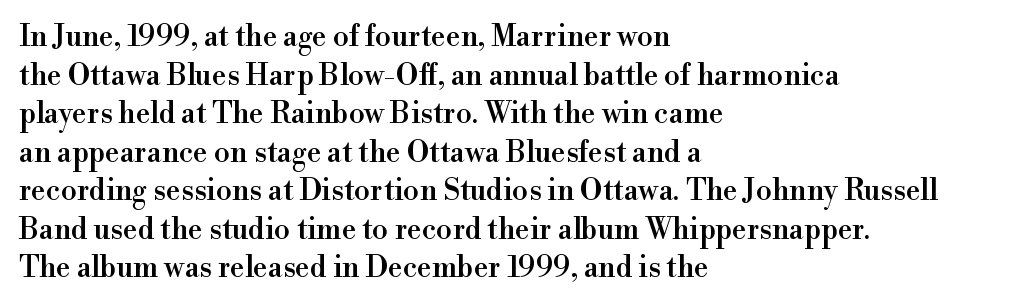
When letters stand straight like this, we call the style roman or upright. Visually the block forms a straight wall on the left and a jagged coastline on the right. Baseline-to-baseline distance is the conventional proportion of letter height. This rendering employs a face with finishing strokes, i.e., a serif. Is this a fixed-width face? No — the glyphs have proportional, varying widths.
